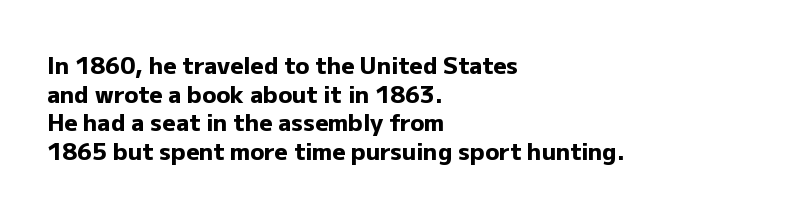
Q: Is the text bold? A: Yes.
Q: Is the text italic (slanted)? A: No, it is upright.
Q: Is the text underlined? A: No.
Q: How is the paragraph aligned? A: Left-aligned.
Q: Is the spacing between letters normal or unusually wide? A: Normal.
Q: Is the spacing between lines tight, normal or loose? A: Normal.
